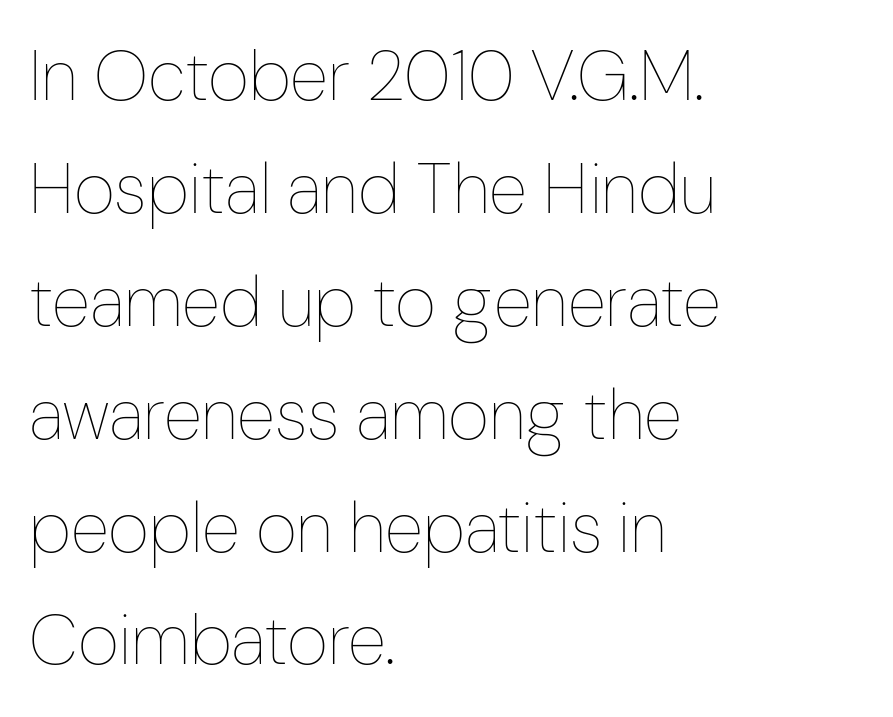
Q: Is the text bold? A: No.
Q: Is the text italic (slanted)? A: No, it is upright.
Q: Is the text underlined? A: No.
Q: How is the paragraph aligned? A: Left-aligned.
Q: Is the spacing between letters normal or unusually wide? A: Normal.
Q: Is the spacing between lines tight, normal or loose? A: Normal.
Q: Width (condensed, normal, or wide)? A: Condensed.
Q: Stroke contrast? A: Low.
Q: x-height? A: Medium.
Q: Monospaced? A: No.
